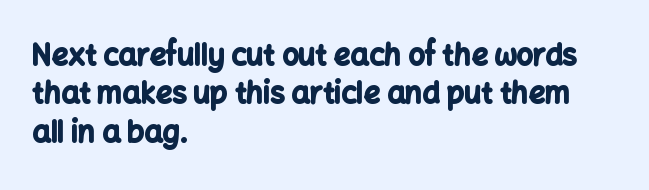
Q: Is the text bold? A: Yes.
Q: Is the text italic (slanted)? A: No, it is upright.
Q: Is the typeface a serif or a sans-serif typeface? A: Sans-serif.
Q: Is the text underlined? A: No.
Q: How is the paragraph aligned? A: Left-aligned.
Q: Is the spacing between letters normal or unusually wide? A: Normal.
Q: Is the spacing between lines tight, normal or loose? A: Normal.
Q: Width (condensed, normal, or wide)? A: Normal.
Q: Stroke contrast? A: Low.
Q: x-height? A: Medium.
Q: Monospaced? A: No.
